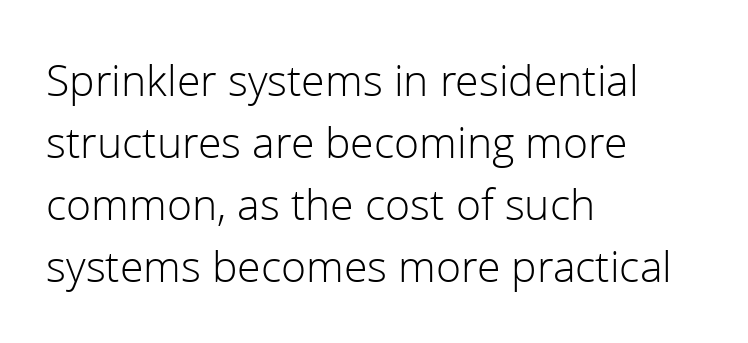
{"serif": "no", "italic": "no", "bold": "no", "weight": "light", "width": "normal", "stroke_contrast": "low", "x_height": "medium", "monospaced": "no", "underline": "no", "align": "left", "line_spacing": "normal", "line_spacing_ratio": 1.35, "letter_spacing": "normal", "letter_spacing_em": 0.0, "glyph_px": 46}
